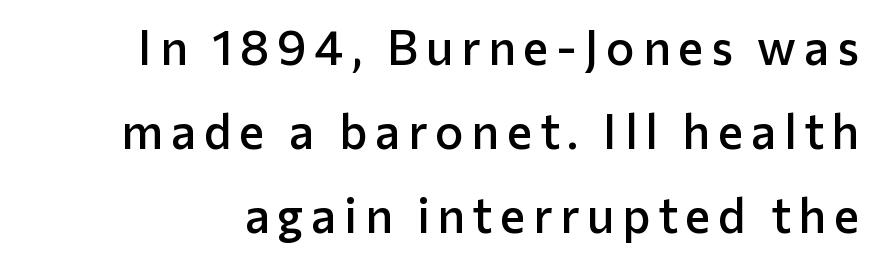
Q: Is the text bold? A: Semi-bold.
Q: Is the text italic (slanted)? A: No, it is upright.
Q: Is the typeface a serif or a sans-serif typeface? A: Sans-serif.
Q: Is the text underlined? A: No.
Q: Width (condensed, normal, or wide)? A: Normal.
Q: Stroke contrast? A: Low.
Q: x-height? A: Medium.
Q: Monospaced? A: No.
